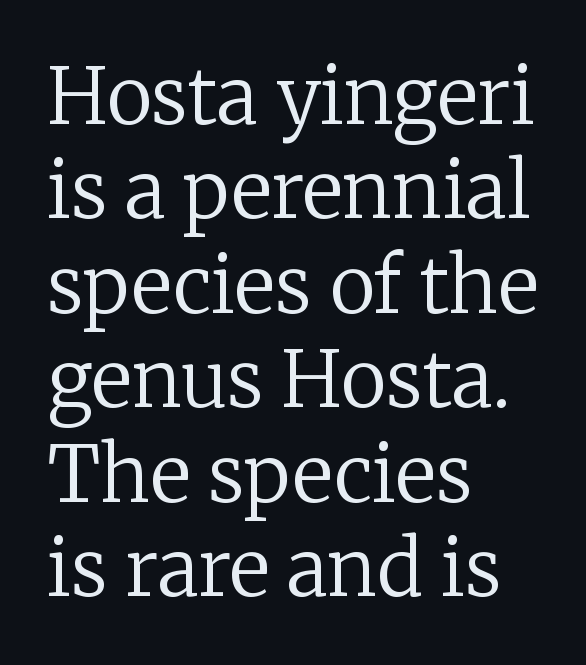
{"serif": "yes", "italic": "no", "bold": "no", "weight": "regular", "width": "normal", "stroke_contrast": "low", "x_height": "medium", "monospaced": "no", "underline": "no", "align": "left", "line_spacing_ratio": 1.21, "letter_spacing": "normal", "letter_spacing_em": 0.0, "glyph_px": 78}
